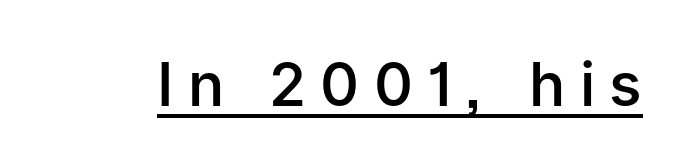
The image shows 60 px semibold sans-serif type, upright; set unusually wide letter spacing (+0.24 em), underlined; low stroke contrast and a medium x-height.
